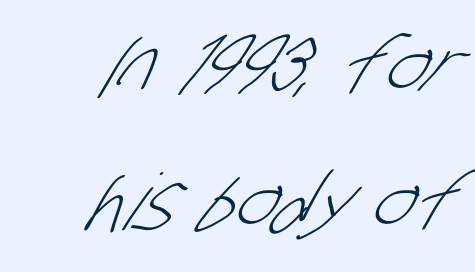
{"serif": "no", "bold": "no", "weight": "light", "width": "condensed", "stroke_contrast": "low", "x_height": "large", "monospaced": "no", "underline": "no", "line_spacing_ratio": 1.75, "letter_spacing": "normal", "letter_spacing_em": 0.0, "glyph_px": 78}
